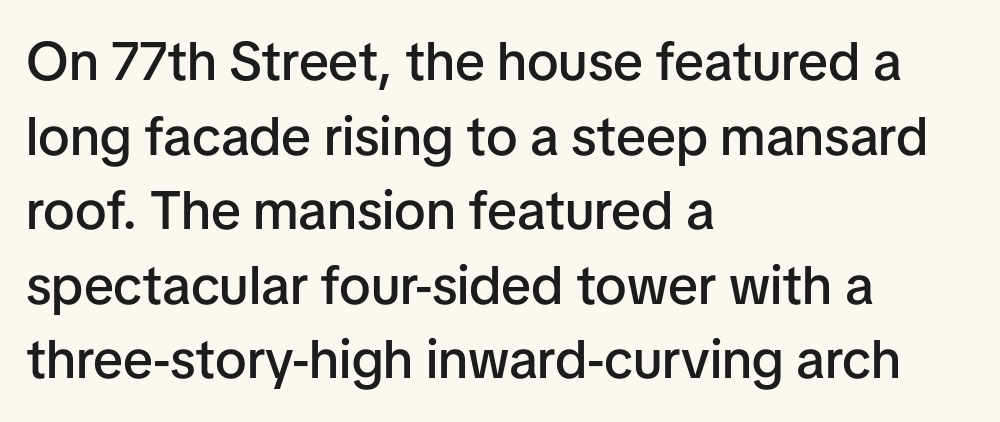
The image shows 54 px semibold sans-serif type, upright; set left-aligned, normal line spacing (1.38x), normal letter spacing, not underlined; low stroke contrast and a medium x-height.
